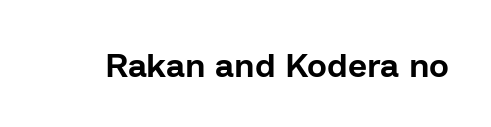
Q: Is the text italic (slanted)? A: No, it is upright.
Q: Is the typeface a serif or a sans-serif typeface? A: Sans-serif.
Q: Is the text underlined? A: No.
Q: Is the spacing between letters normal or unusually wide? A: Normal.
Q: Width (condensed, normal, or wide)? A: Normal.
Q: Stroke contrast? A: Low.
Q: x-height? A: Medium.
Q: Monospaced? A: No.
